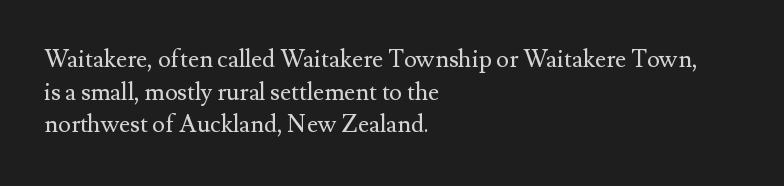
Plain, unruled lines of type. Ordinary non-slanted type is in use. Does extra space separate the letters? No, they use regular spacing. This is not heavy type; no bold has been used. These lines sit exactly where default settings would place them. Reading down the block, your eye returns to a fixed left position each line.
